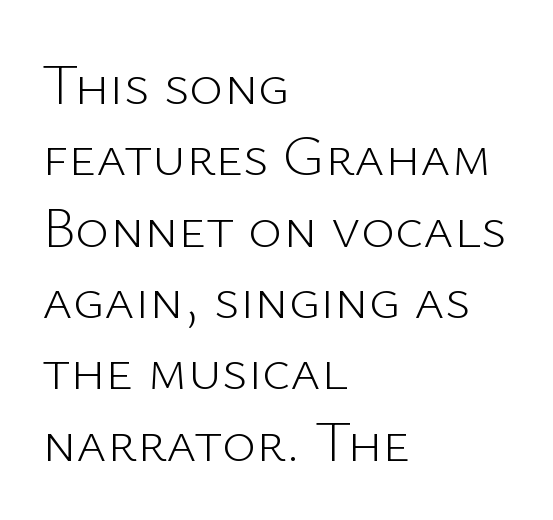
Is this a fixed-width face? No — the glyphs have proportional, varying widths. Classification — sans serif. The strokes carry an ordinary text weight at most. The rendering anchors every line to the left-hand side. Quick note: not italic, upright. Nobody touched the tracking dial on this one.
